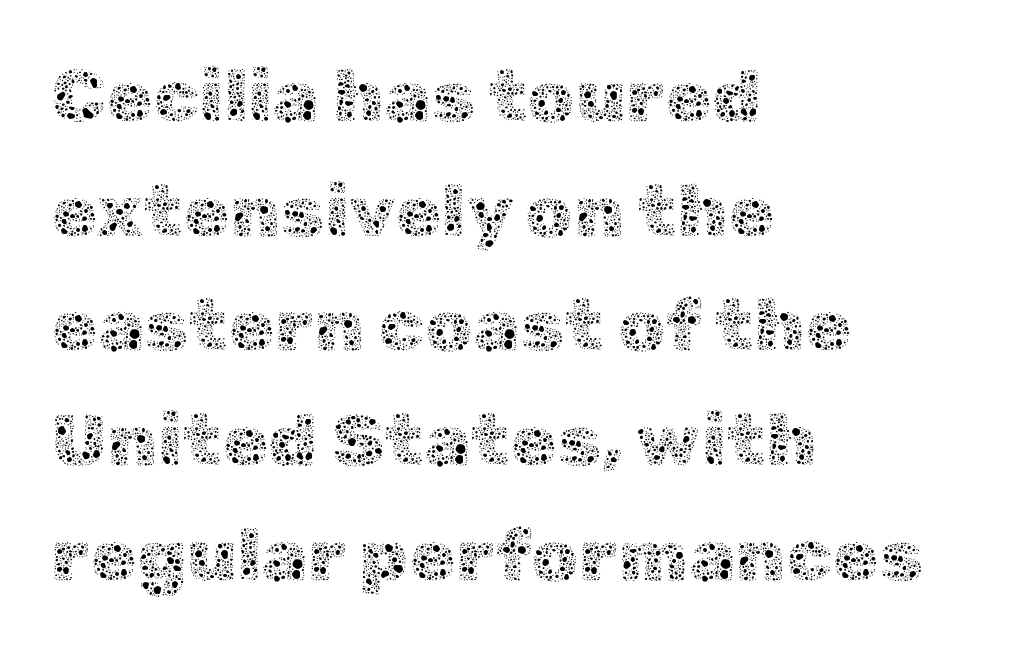
{"italic": "no", "bold": "no", "weight": "thin", "width": "normal", "x_height": "medium", "monospaced": "no", "underline": "no", "align": "left", "line_spacing": "normal", "line_spacing_ratio": 1.53, "letter_spacing": "normal", "letter_spacing_em": 0.0, "glyph_px": 75}
